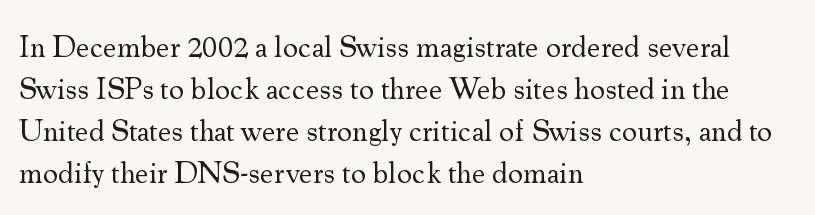
{"serif": "yes", "italic": "no", "bold": "no", "weight": "regular", "width": "normal", "stroke_contrast": "medium", "x_height": "small", "monospaced": "no", "underline": "no", "align": "left", "line_spacing": "normal", "line_spacing_ratio": 1.4, "letter_spacing": "normal", "letter_spacing_em": 0.0, "glyph_px": 30}
